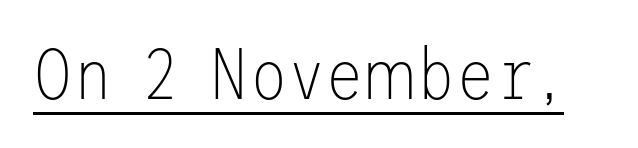
The image shows 72 px thin sans-serif type, upright; set normal letter spacing, underlined; low stroke contrast and a medium x-height.
